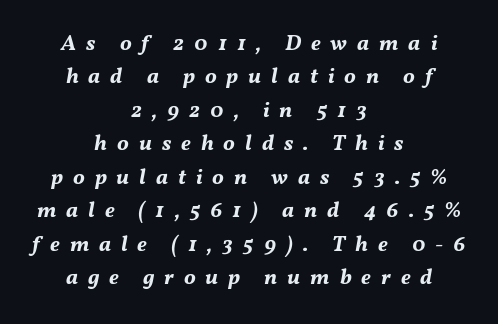
Q: Is the text bold? A: Yes.
Q: Is the text italic (slanted)? A: Yes, it leans right by about 11 degrees.
Q: Is the text underlined? A: No.
Q: How is the paragraph aligned? A: Centered.
Q: Is the spacing between letters normal or unusually wide? A: Unusually wide.
Q: Is the spacing between lines tight, normal or loose? A: Normal.
